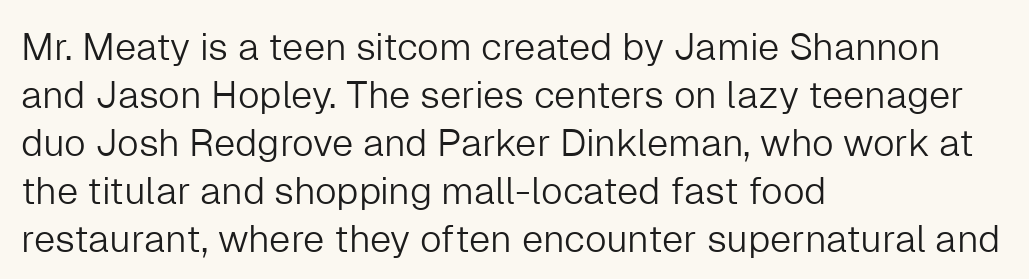
The image shows 38 px light sans-serif type, upright; set left-aligned, normal line spacing (1.26x), normal letter spacing, not underlined; low stroke contrast and a medium x-height.
